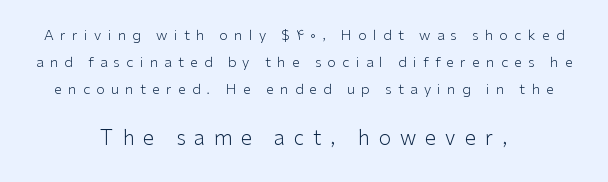
A centered setting, common on invitations and titles, is used for this passage. Honestly, the rows look like they've been pulled way apart. A light-to-regular cut is what we see here. Beneath every word, the page is bare. A roman cut, with each character standing at attention.
